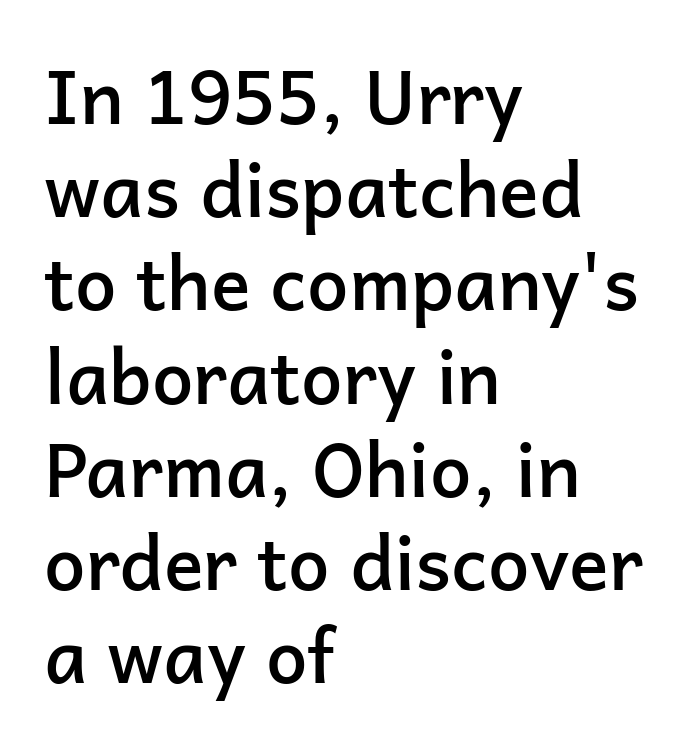
The image shows 74 px semibold sans-serif type, upright; set left-aligned, normal line spacing (1.26x), normal letter spacing, not underlined; low stroke contrast and a medium x-height.
